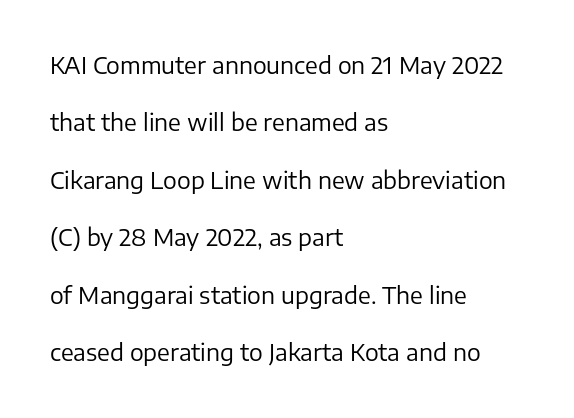
Q: Is the text bold? A: No.
Q: Is the text italic (slanted)? A: No, it is upright.
Q: Is the text underlined? A: No.
Q: How is the paragraph aligned? A: Left-aligned.
Q: Is the spacing between letters normal or unusually wide? A: Normal.
Q: Is the spacing between lines tight, normal or loose? A: Loose.
